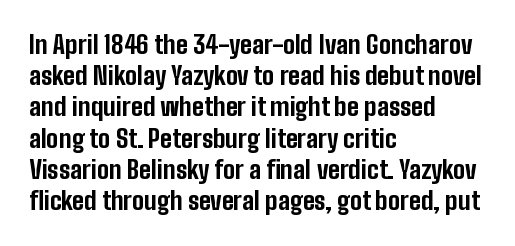
The image shows 25 px bold type, upright; set left-aligned, normal line spacing (1.25x), normal letter spacing, not underlined.
